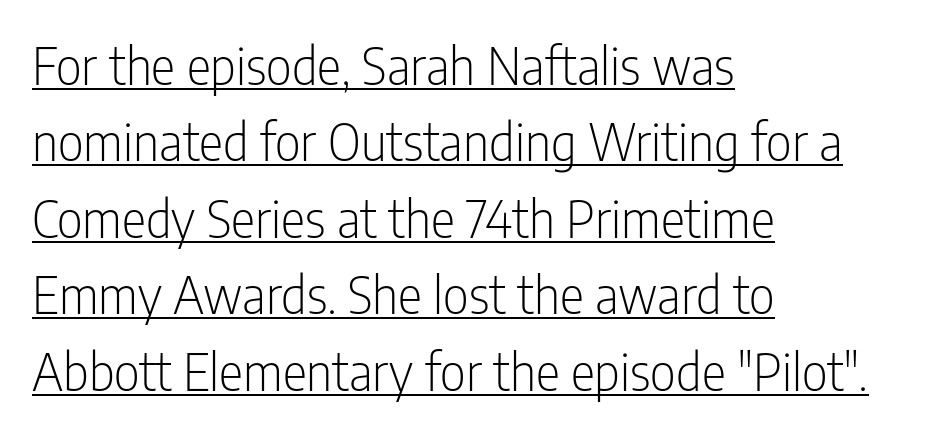
Q: Is the text bold? A: No.
Q: Is the text italic (slanted)? A: No, it is upright.
Q: Is the typeface a serif or a sans-serif typeface? A: Sans-serif.
Q: Is the text underlined? A: Yes.
Q: How is the paragraph aligned? A: Left-aligned.
Q: Is the spacing between letters normal or unusually wide? A: Normal.
Q: Is the spacing between lines tight, normal or loose? A: Normal.
Q: Width (condensed, normal, or wide)? A: Condensed.
Q: Stroke contrast? A: Low.
Q: x-height? A: Medium.
Q: Monospaced? A: No.
